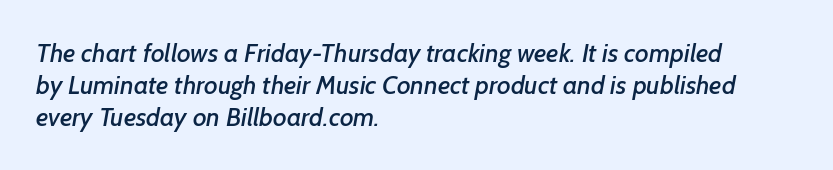
The image shows 26 px text type; set left-aligned, line spacing 1.24x, normal letter spacing, not underlined.
